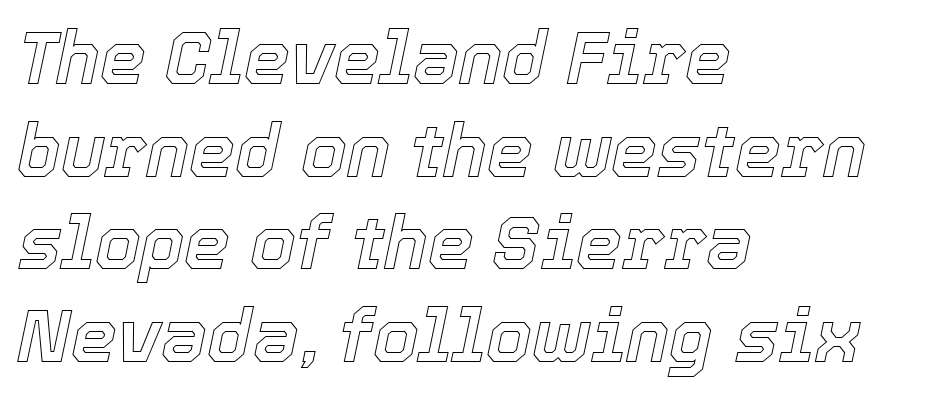
Short and long lines alike share a common starting point at left. A typesetter would mark this as italic. These lines are rendered in a variable-pitch font. Observe the ordinary spacing: letters are neighbours, not strangers.
